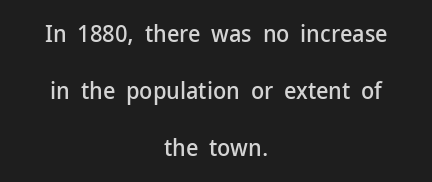
The image shows 24 px text type, upright; set centered, loose line spacing (2.38x), normal letter spacing, not underlined.
